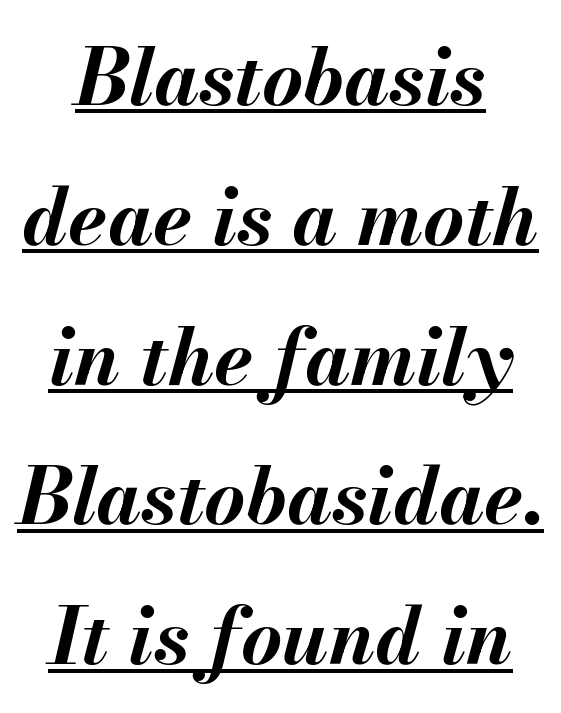
The image shows 79 px bold type, italic (leaning right); set line spacing 1.77x, normal letter spacing, underlined; medium stroke contrast and a small x-height.
